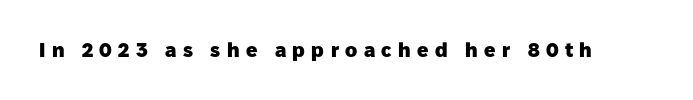
The image shows 20 px bold type, upright; set unusually wide letter spacing (+0.32 em), not underlined.
